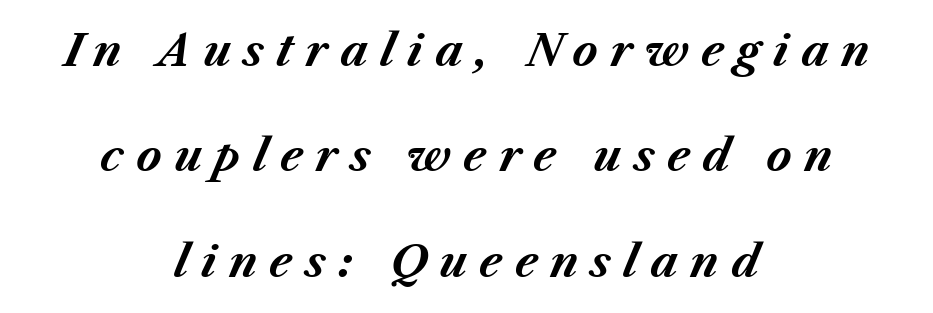
{"italic": "yes", "lean": "right", "slant_degrees": 23, "bold": "yes", "weight": "bold", "width": "normal", "stroke_contrast": "medium", "x_height": "medium", "monospaced": "no", "underline": "no", "align": "center", "line_spacing": "loose", "line_spacing_ratio": 2.45, "letter_spacing": "wide", "letter_spacing_em": 0.28, "glyph_px": 43}
